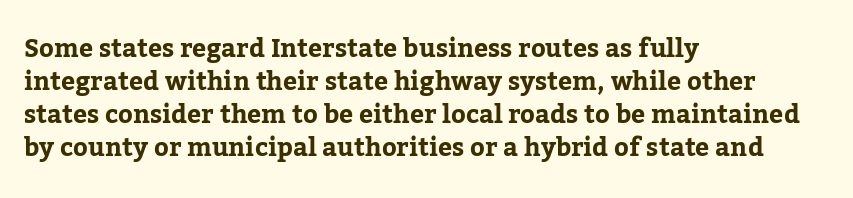
{"italic": "no", "underline": "no", "align": "left", "line_spacing": "normal", "line_spacing_ratio": 1.32, "letter_spacing": "normal", "letter_spacing_em": 0.0, "glyph_px": 25}
